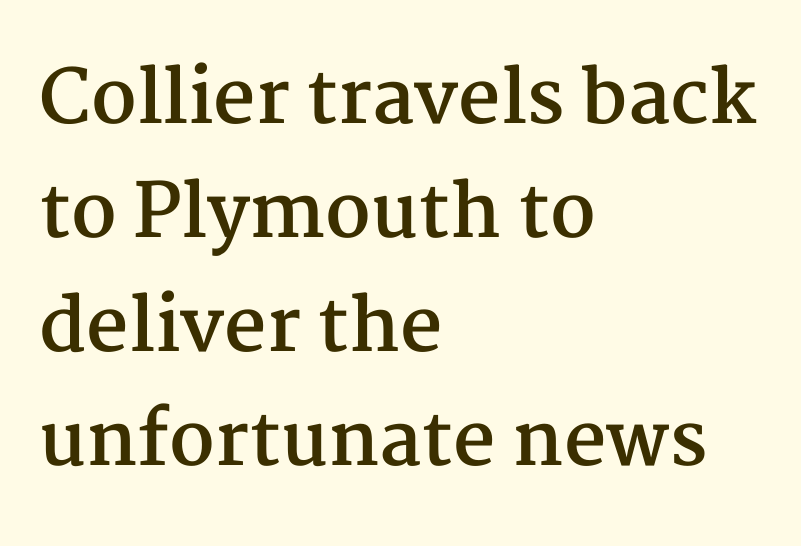
Looks like regular typesetting: each glyph gets only the width it needs. The passage shown is not underscored anywhere. Every row of glyphs begins at an identical x-position on the left. A dark, heavy texture on the line: the type is bold. Old-style or modern, the face here clearly has serifs. Tracking here is standard; glyphs follow each other at the usual distance.
